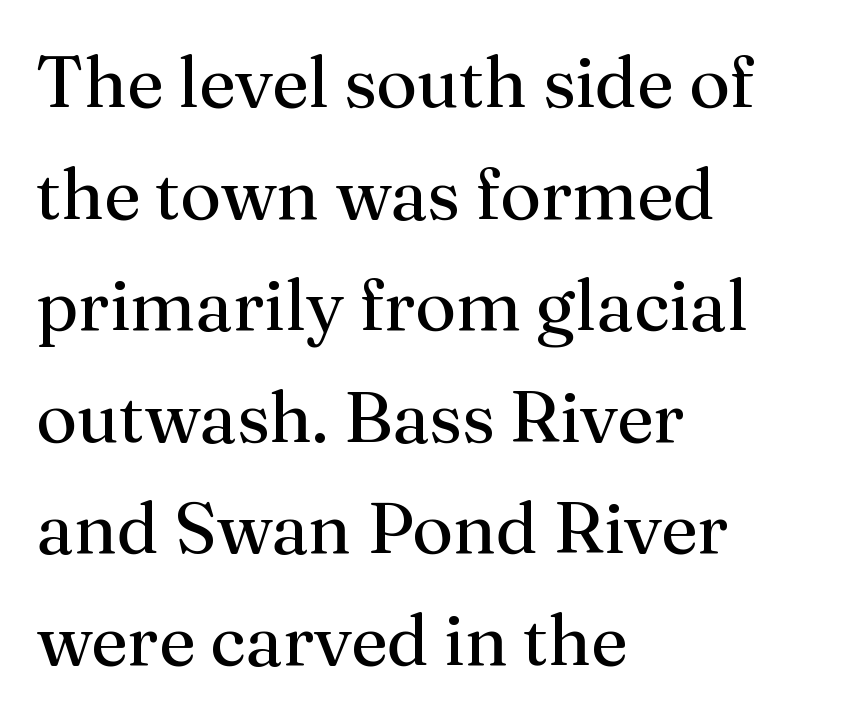
The image shows 72 px regular-weight serif type, upright; set left-aligned, normal line spacing (1.55x), normal letter spacing, not underlined; medium stroke contrast and a medium x-height.
